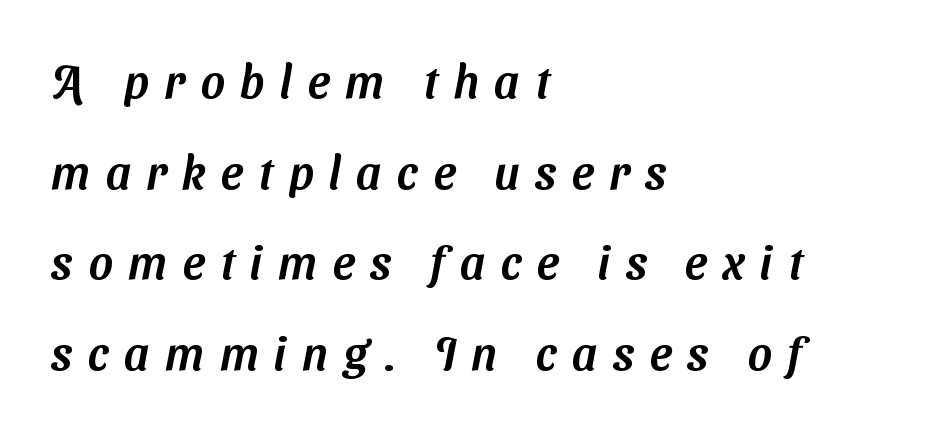
What kind of face is this? One without serifs — a sans. Each word looks stretched out because of the extra space between its letters. The passage is arranged the way most books set body copy — flush left. The block of text is sparse from top to bottom, with ample space between rows.
